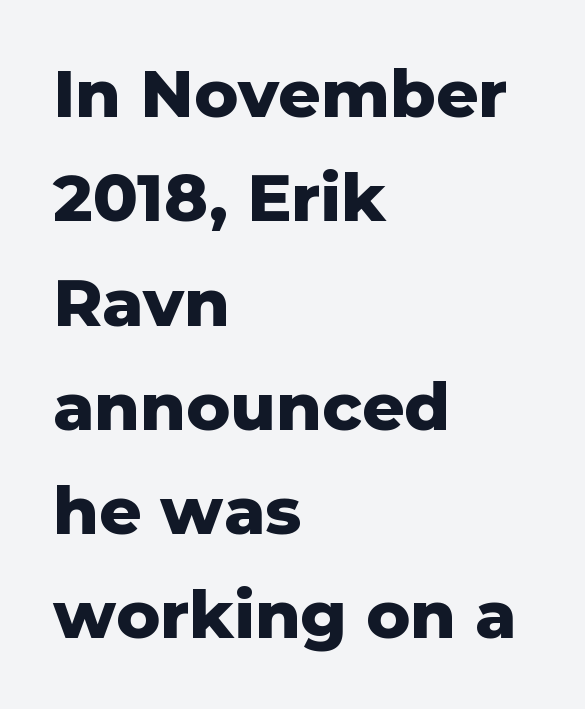
Q: Is the text bold? A: Yes.
Q: Is the text italic (slanted)? A: No, it is upright.
Q: Is the typeface a serif or a sans-serif typeface? A: Sans-serif.
Q: Is the text underlined? A: No.
Q: How is the paragraph aligned? A: Left-aligned.
Q: Is the spacing between letters normal or unusually wide? A: Normal.
Q: Is the spacing between lines tight, normal or loose? A: Normal.
Q: Width (condensed, normal, or wide)? A: Normal.
Q: Stroke contrast? A: Low.
Q: x-height? A: Medium.
Q: Monospaced? A: No.
